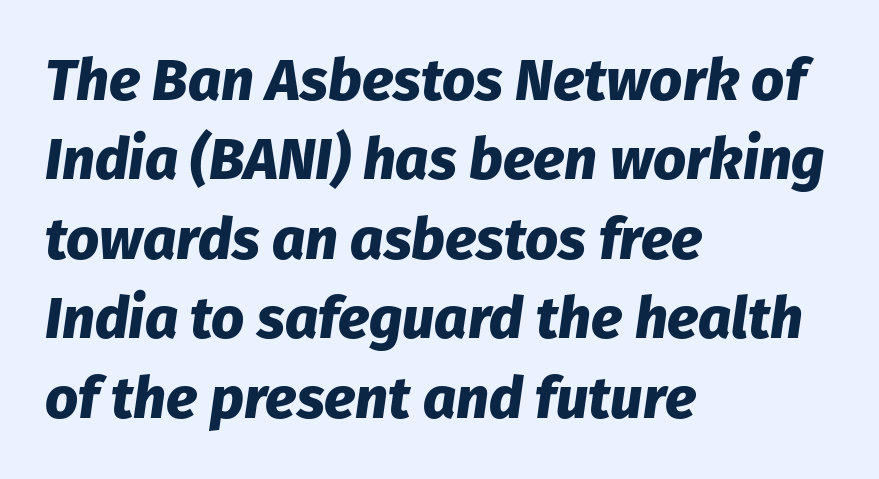
The image shows 58 px heavy type, italic (leaning right); set left-aligned, normal line spacing (1.37x), normal letter spacing, not underlined; low stroke contrast and a medium x-height.
